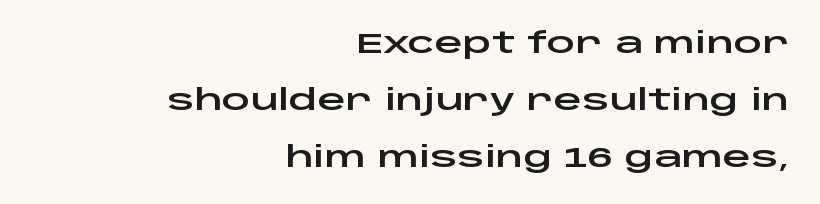
Here the designer chose a conventional face with non-uniform glyph widths. This sample trades compactness for vertical openness between lines. Letters rest on an invisible, unmarked baseline. The text block is weighted toward the right margin, trailing off unevenly leftward. This is roman type, the default non-slanted kind.
